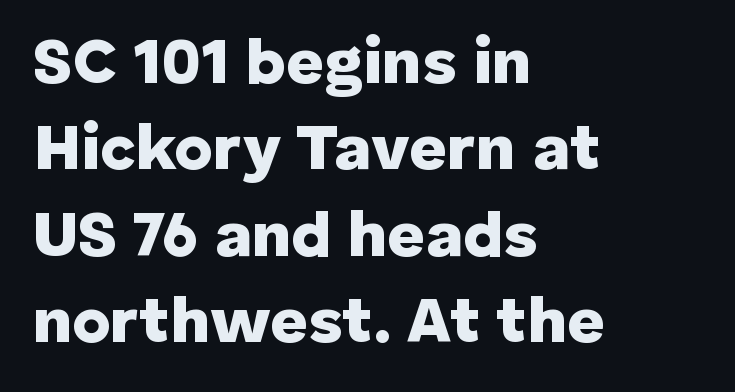
{"serif": "no", "italic": "no", "bold": "yes", "weight": "heavy", "width": "normal", "stroke_contrast": "low", "x_height": "medium", "monospaced": "no", "underline": "no", "align": "left", "line_spacing": "normal", "line_spacing_ratio": 1.33, "letter_spacing": "normal", "letter_spacing_em": 0.0, "glyph_px": 65}
